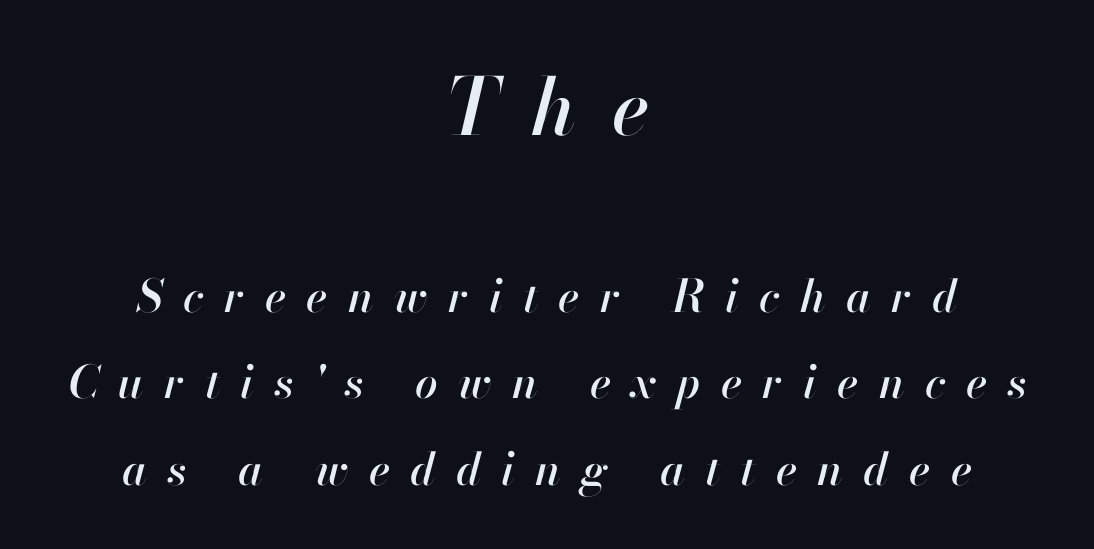
Type size steps down from the first block to the second. Character widths vary here, with narrow letters taking less room than wide ones. Type without underlining. Looking at the ascenders, they clearly lean. Rows of type keep a wide berth in the vertical direction. One-word summary of the alignment: center.
